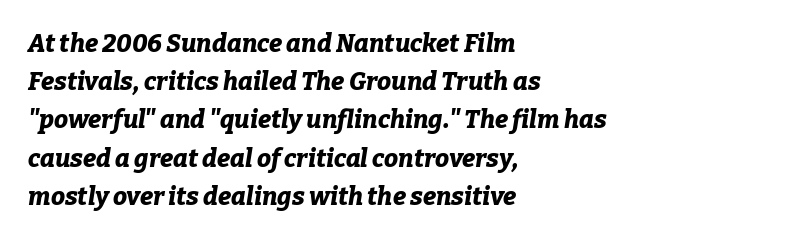
{"italic": "yes", "lean": "right", "slant_degrees": 9, "bold": "yes", "underline": "no", "align": "left", "line_spacing": "normal", "line_spacing_ratio": 1.53, "letter_spacing": "normal", "letter_spacing_em": 0.0, "glyph_px": 25}
